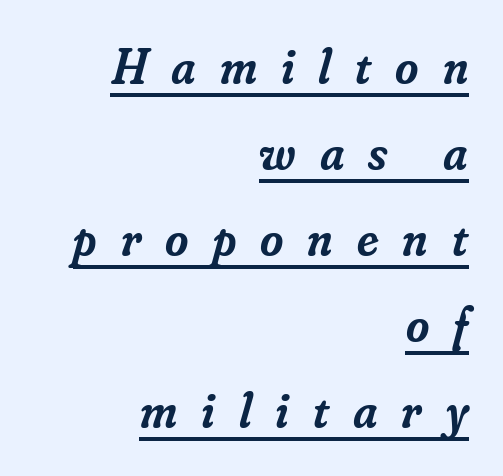
Q: Is the text bold? A: Semi-bold.
Q: Is the text italic (slanted)? A: Yes, it leans right by about 16 degrees.
Q: Is the typeface a serif or a sans-serif typeface? A: Serif.
Q: Is the text underlined? A: Yes.
Q: How is the paragraph aligned? A: Right-aligned.
Q: Is the spacing between letters normal or unusually wide? A: Unusually wide.
Q: Width (condensed, normal, or wide)? A: Normal.
Q: Stroke contrast? A: Low.
Q: x-height? A: Small.
Q: Monospaced? A: No.
